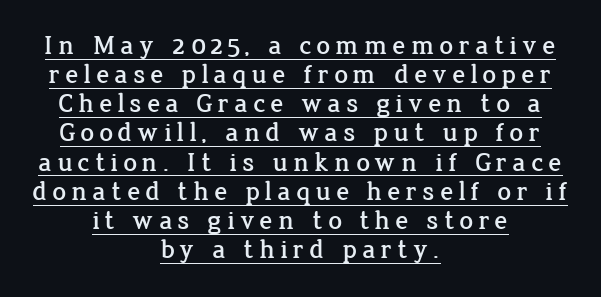
The image shows 27 px text type, upright; set centered, tight line spacing (1.08x), underlined.
